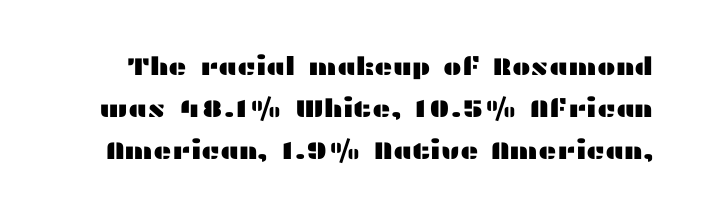
Q: Is the text italic (slanted)? A: No, it is upright.
Q: Is the text underlined? A: No.
Q: Is the spacing between letters normal or unusually wide? A: Normal.
Q: Is the spacing between lines tight, normal or loose? A: Normal.
